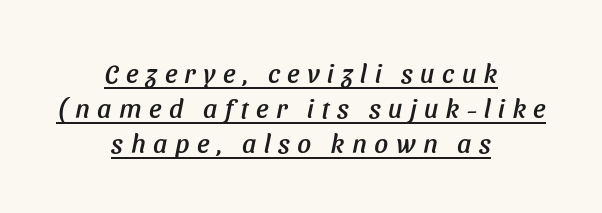
Compared with typical body copy, the letter spacing here is much looser. Compared with typical paragraphs, the rows here are spaced about the same. This sample is center-justified, so both line endings float freely. Underlined type.
